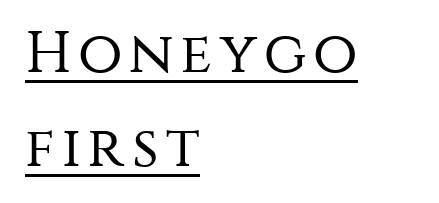
Summary of vertical rhythm: regular, with standard interline spacing. Quick note: underline on. Summary of weight: not heavy and not bold. Varying glyph widths throughout — classic text-font behaviour. Quick note: not italic, upright.
